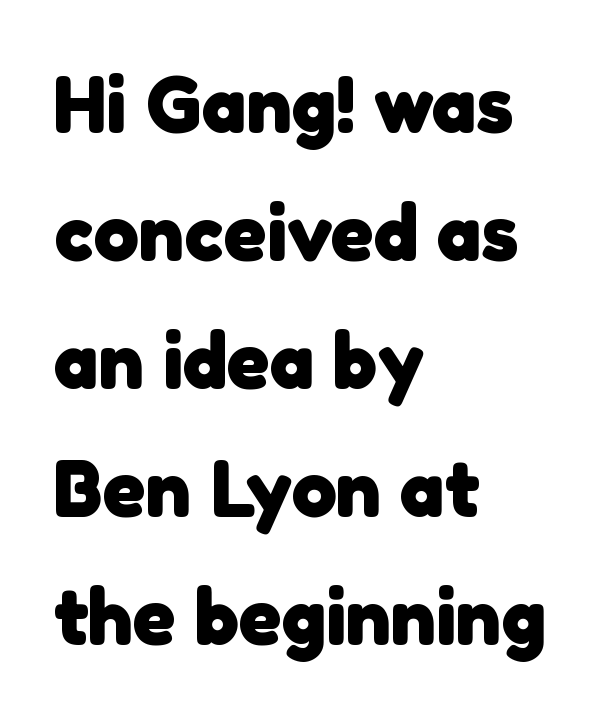
Q: Is the text bold? A: Yes.
Q: Is the typeface a serif or a sans-serif typeface? A: Sans-serif.
Q: Is the text underlined? A: No.
Q: How is the paragraph aligned? A: Left-aligned.
Q: Is the spacing between letters normal or unusually wide? A: Normal.
Q: Is the spacing between lines tight, normal or loose? A: Normal.
Q: Width (condensed, normal, or wide)? A: Normal.
Q: Stroke contrast? A: Low.
Q: x-height? A: Medium.
Q: Monospaced? A: No.
